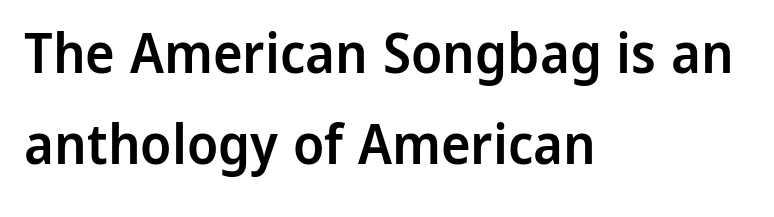
Caption: multi-line text, flush left, ragged right. Serif or sans? Sans — the stroke terminals are bare. The tracking reads as untouched default to a designer's eye. Words float on clear page, feet unadorned. Tall strokes in this sample are plumb rather than angled.
